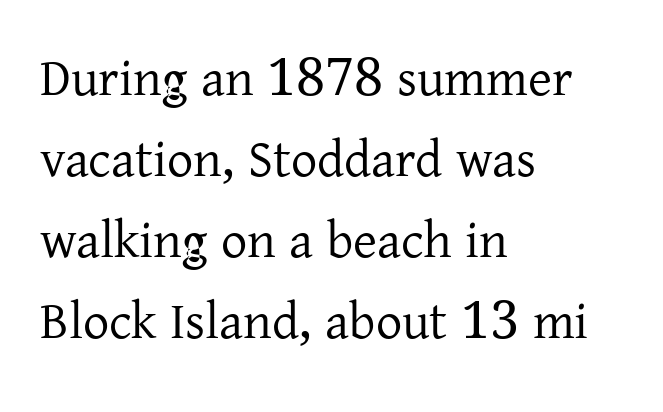
{"serif": "yes", "italic": "no", "bold": "no", "weight": "regular", "width": "normal", "stroke_contrast": "low", "x_height": "medium", "monospaced": "no", "underline": "no", "align": "left", "line_spacing": "normal", "line_spacing_ratio": 1.56, "letter_spacing": "normal", "letter_spacing_em": 0.0, "glyph_px": 52}
